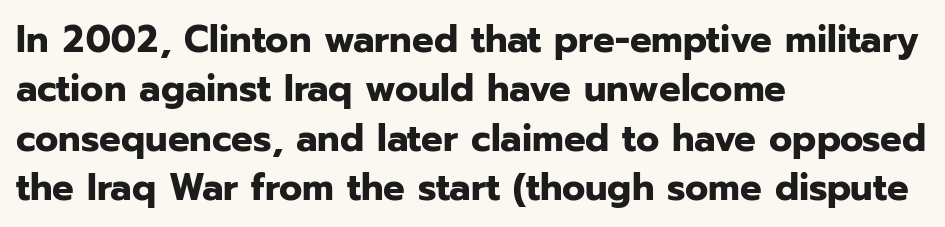
The image shows 38 px bold sans-serif type, upright; set left-aligned, normal line spacing (1.3x), normal letter spacing, not underlined; low stroke contrast and a medium x-height.
